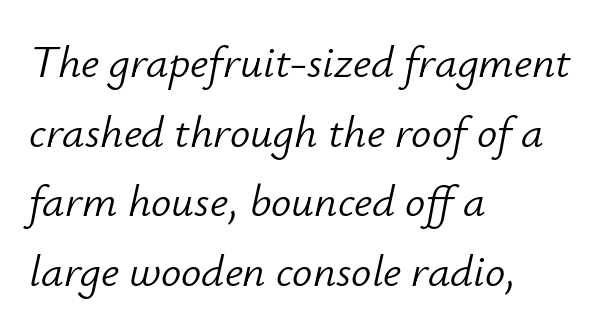
Every character sits at an angle, as italics do. Type without underlining. Do the characters align in a grid? No, the font is proportional. Compared with typical paragraphs, the rows here are spaced about the same. Compared with a typical body face, this is equally light or lighter still. Short and long lines alike share a common starting point at left.
